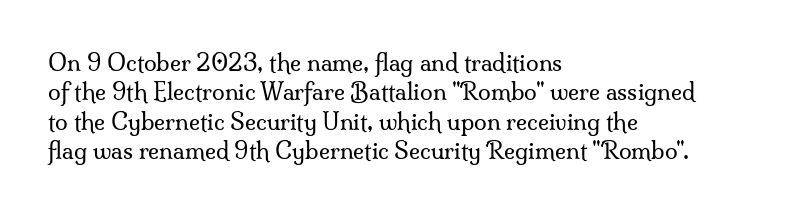
Q: Is the text bold? A: No.
Q: Is the text italic (slanted)? A: No, it is upright.
Q: Is the text underlined? A: No.
Q: How is the paragraph aligned? A: Left-aligned.
Q: Is the spacing between letters normal or unusually wide? A: Normal.
Q: Is the spacing between lines tight, normal or loose? A: Normal.
